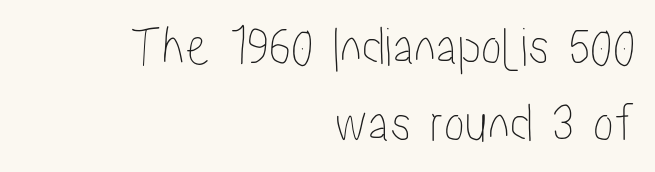
The leading is moderate, giving the passage an even texture. Compared with a flush-left layout, this one pins lines to the opposite, right side. Words appear dense and cohesive because spacing is normal. The letters stand straight up with perfectly vertical stems. Quick note: underline off. Varying glyph widths throughout — classic text-font behaviour.
